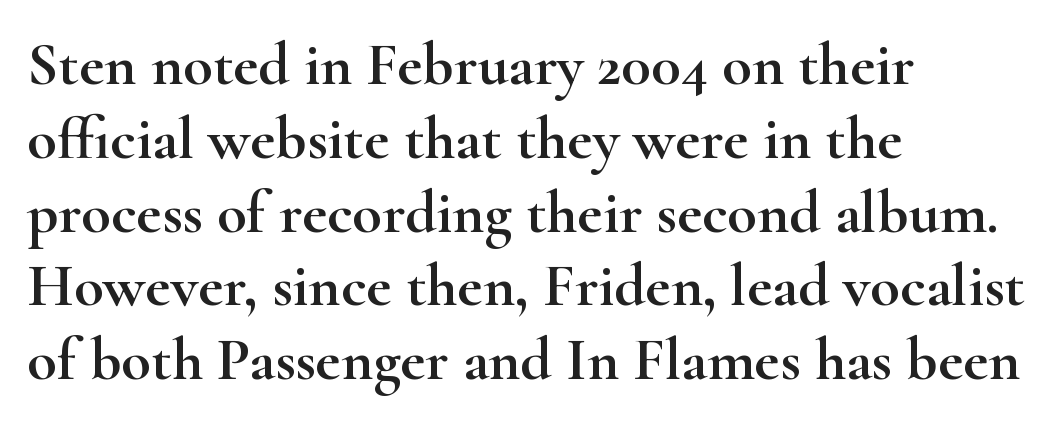
The image shows 61 px wide serif type, upright; set left-aligned, line spacing 1.21x, normal letter spacing, not underlined; high stroke contrast and a small x-height.
